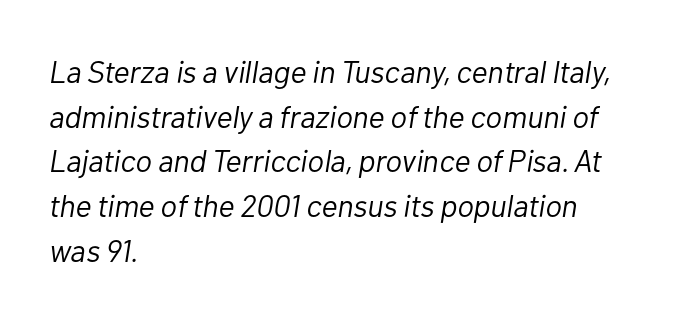
Q: Is the text bold? A: No.
Q: Is the text italic (slanted)? A: Yes, it leans right by about 10 degrees.
Q: Is the text underlined? A: No.
Q: How is the paragraph aligned? A: Left-aligned.
Q: Is the spacing between letters normal or unusually wide? A: Normal.
Q: Is the spacing between lines tight, normal or loose? A: Normal.
Q: Width (condensed, normal, or wide)? A: Normal.
Q: Stroke contrast? A: Low.
Q: x-height? A: Medium.
Q: Monospaced? A: No.
